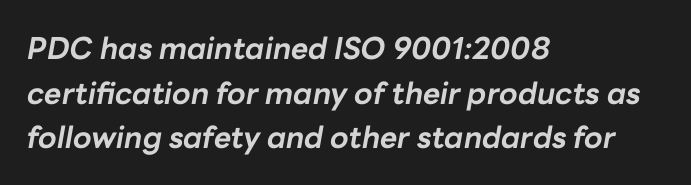
Q: Is the text bold? A: Yes.
Q: Is the text italic (slanted)? A: Yes, it leans right by about 10 degrees.
Q: Is the text underlined? A: No.
Q: How is the paragraph aligned? A: Left-aligned.
Q: Is the spacing between letters normal or unusually wide? A: Normal.
Q: Is the spacing between lines tight, normal or loose? A: Normal.
Q: Width (condensed, normal, or wide)? A: Normal.
Q: Stroke contrast? A: Low.
Q: x-height? A: Medium.
Q: Monospaced? A: No.
